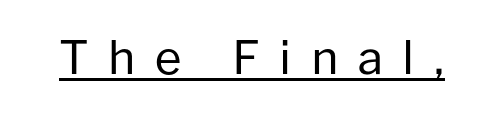
The image shows 46 px regular-weight sans-serif type, upright; set unusually wide letter spacing (+0.42 em), underlined; low stroke contrast and a medium x-height.
